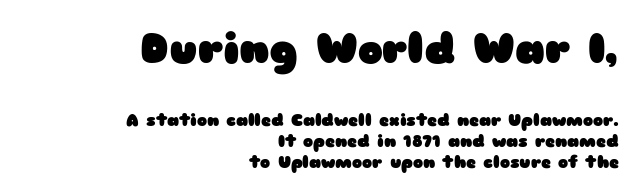
{"serif": "no", "italic": "no", "bold": "yes", "weight": "heavy", "width": "wide", "stroke_contrast": "low", "x_height": "medium", "monospaced": "no", "underline": "no", "align": "right", "line_spacing": "normal", "line_spacing_ratio": 1.26, "letter_spacing": "normal", "letter_spacing_em": 0.0, "larger_block": "first", "size_ratio": 2.47, "glyph_px": 42}
